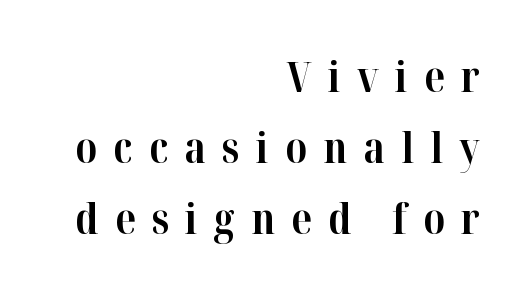
The face used here is proportionally spaced, like ordinary book or web type. The axis of the letterforms is exactly vertical. This is heavy type, rendered in bold. Check the space under the baseline: it is left empty.
